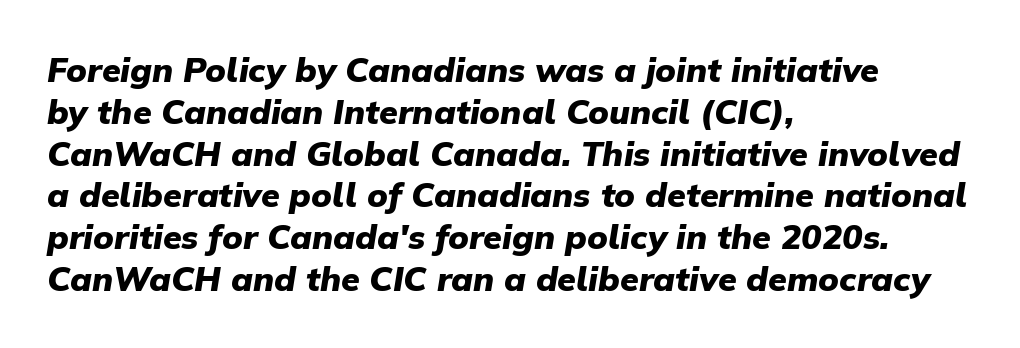
Q: Is the text bold? A: Yes.
Q: Is the text italic (slanted)? A: Yes, it leans right by about 9 degrees.
Q: Is the text underlined? A: No.
Q: How is the paragraph aligned? A: Left-aligned.
Q: Is the spacing between letters normal or unusually wide? A: Normal.
Q: Width (condensed, normal, or wide)? A: Normal.
Q: Stroke contrast? A: Low.
Q: x-height? A: Medium.
Q: Monospaced? A: No.
